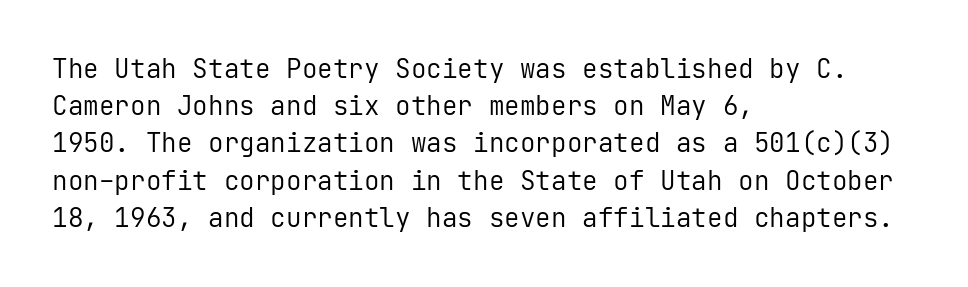
The rendering anchors every line to the left-hand side. A clean baseline with only descenders dipping below it. No chunkiness to these letters — they're not bold. Leading matches the norm, producing a regular column. Ascenders rise straight up at ninety degrees. Nobody touched the tracking dial on this one.
